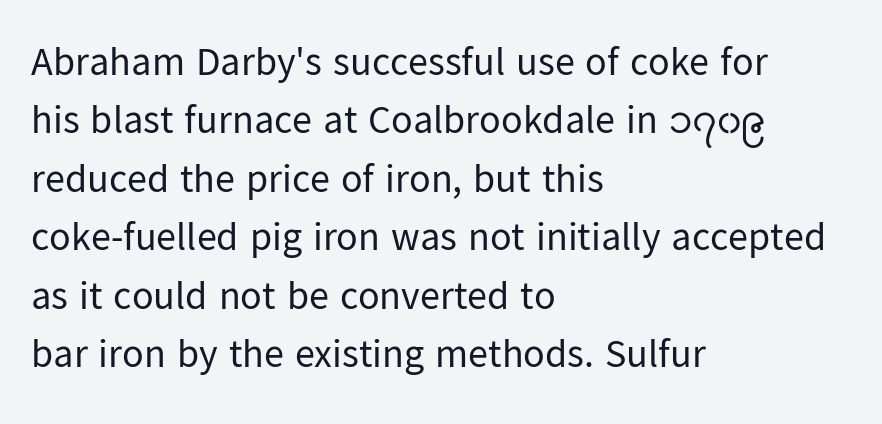
The space between consecutive lines is moderate. The face used here is a sans, in the tradition of grotesques and geometrics. The gap between lines stays unmarked. Teacher's note: observe the even left margin — that is flush-left alignment. Posture: vertical. This sample has the flowing, uneven cadence of proportional lettering.
